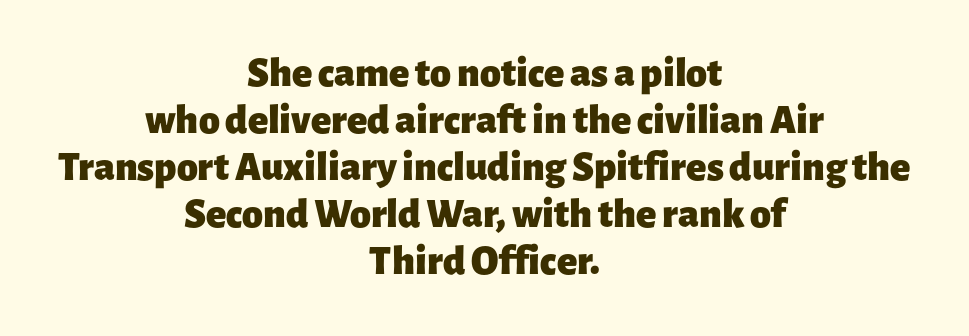
The image shows 42 px heavy sans-serif type, upright; set centered, tight line spacing (1.12x), normal letter spacing, not underlined; low stroke contrast and a medium x-height.
